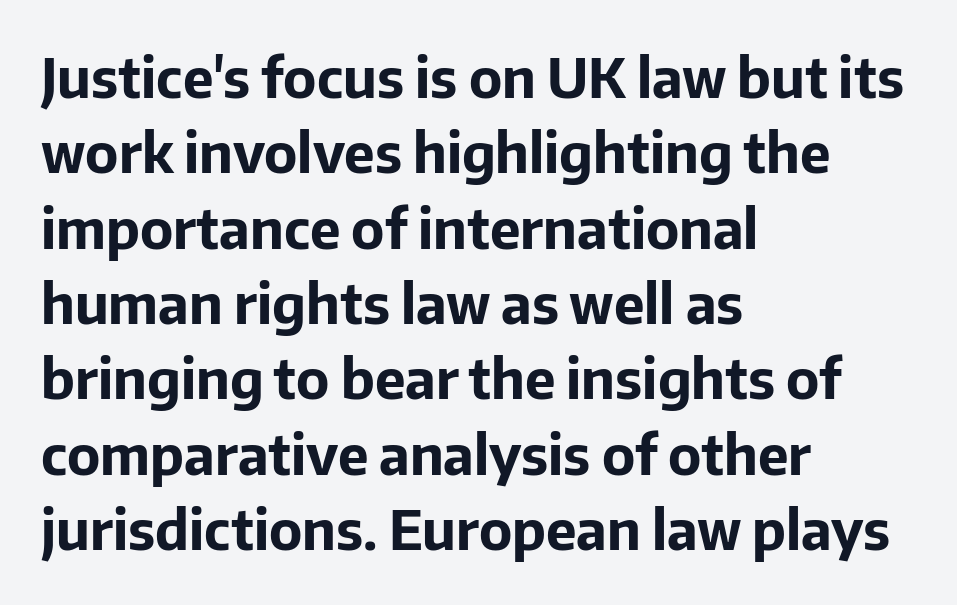
The image shows 55 px bold sans-serif type, upright; set left-aligned, normal line spacing (1.37x), normal letter spacing, not underlined; low stroke contrast and a medium x-height.
